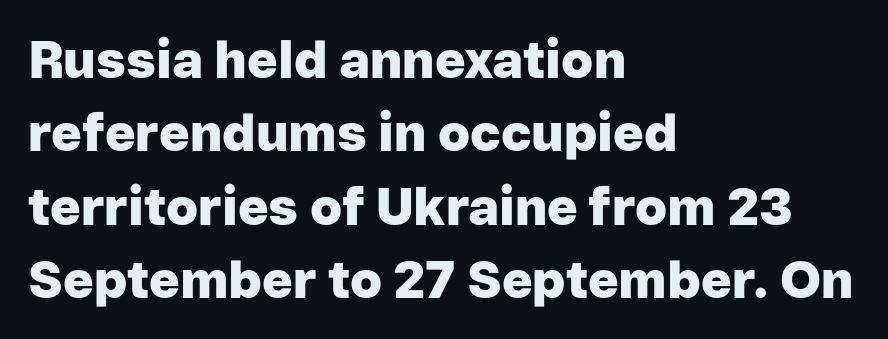
The image shows 52 px heavy sans-serif type, upright; set left-aligned, normal line spacing (1.41x), normal letter spacing, not underlined; low stroke contrast and a medium x-height.
